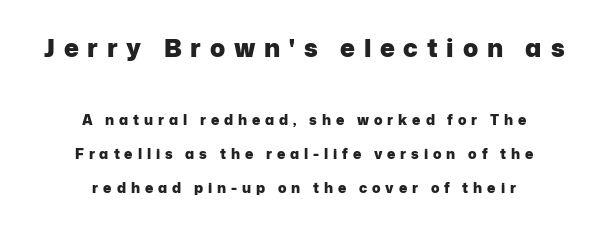
The image shows 25 px bold type, upright; set centered, loose line spacing (2.41x), unusually wide letter spacing (+0.35 em), not underlined; the first (top) block is 1.79x larger.
